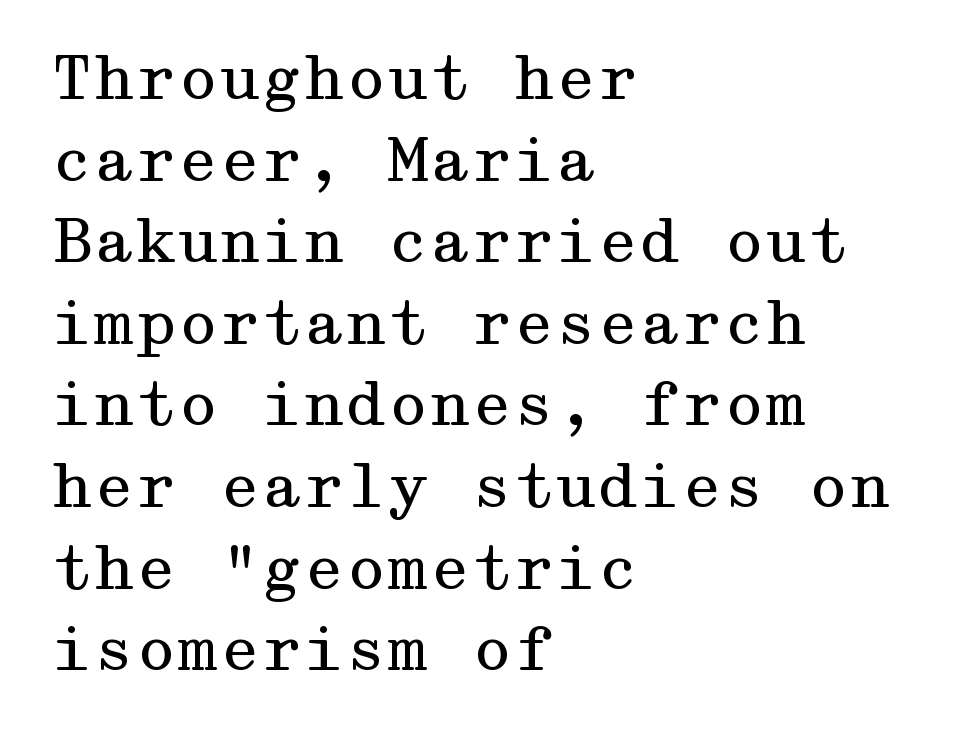
Q: Is the text bold? A: No.
Q: Is the text italic (slanted)? A: No, it is upright.
Q: Is the typeface a serif or a sans-serif typeface? A: Serif.
Q: Is the text underlined? A: No.
Q: How is the paragraph aligned? A: Left-aligned.
Q: Is the spacing between letters normal or unusually wide? A: Normal.
Q: Is the spacing between lines tight, normal or loose? A: Normal.
Q: Width (condensed, normal, or wide)? A: Wide.
Q: Stroke contrast? A: Medium.
Q: x-height? A: Medium.
